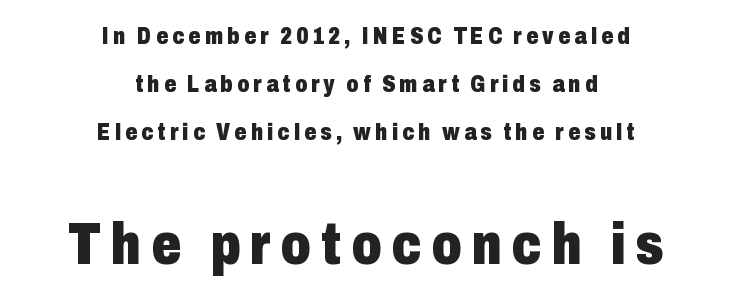
A full-strength bold gives these letters their thick strokes. Does the lettering tilt? It doesn't — this is upright. The passage shown begins with its smaller block and ends with its larger one. Each row of text sits above clean, open space. Looks like regular typesetting: each glyph gets only the width it needs.
